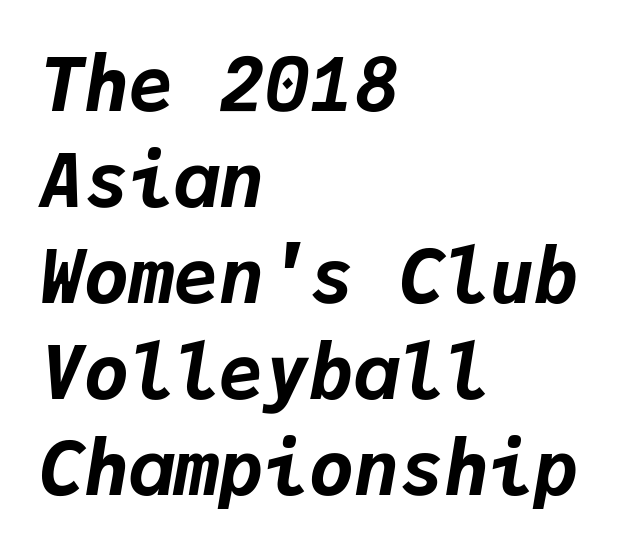
{"italic": "yes", "lean": "right", "slant_degrees": 9, "bold": "yes", "weight": "bold", "width": "normal", "stroke_contrast": "low", "x_height": "medium", "monospaced": "yes", "underline": "no", "align": "left", "line_spacing": "normal", "line_spacing_ratio": 1.28, "letter_spacing": "normal", "letter_spacing_em": 0.0, "glyph_px": 75}
